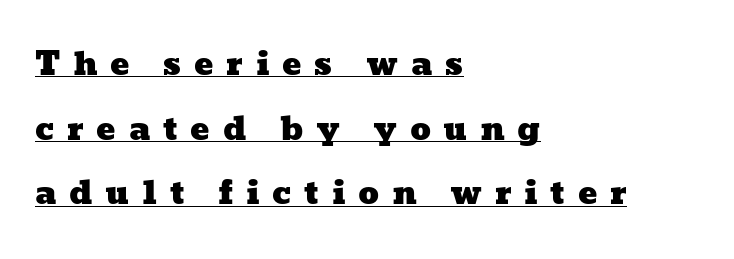
{"width": "wide", "stroke_contrast": "low", "x_height": "medium", "monospaced": "no", "underline": "yes", "align": "left", "line_spacing": "loose", "line_spacing_ratio": 2.02, "letter_spacing": "wide", "letter_spacing_em": 0.39, "glyph_px": 32}
